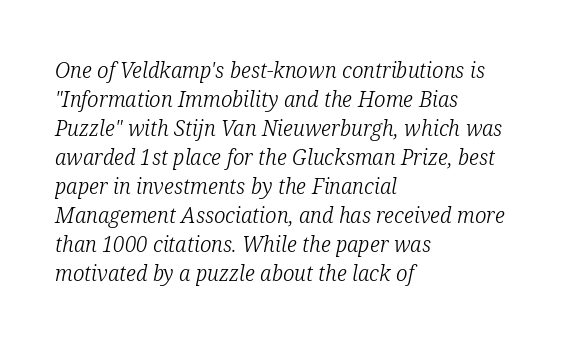
Q: Is the text bold? A: No.
Q: Is the text italic (slanted)? A: Yes, it leans right by about 12 degrees.
Q: Is the text underlined? A: No.
Q: How is the paragraph aligned? A: Left-aligned.
Q: Is the spacing between letters normal or unusually wide? A: Normal.
Q: Is the spacing between lines tight, normal or loose? A: Normal.
